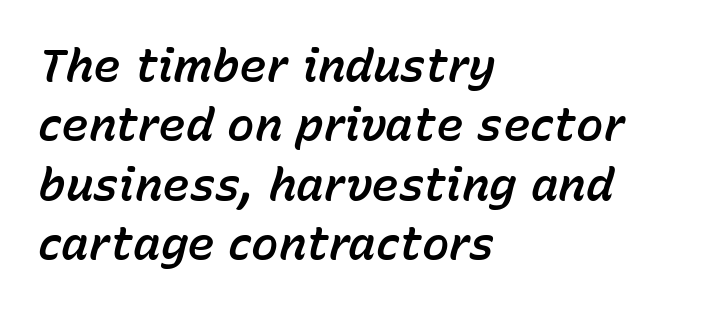
Q: Is the text italic (slanted)? A: Yes, it leans right by about 15 degrees.
Q: Is the text underlined? A: No.
Q: How is the paragraph aligned? A: Left-aligned.
Q: Is the spacing between letters normal or unusually wide? A: Normal.
Q: Is the spacing between lines tight, normal or loose? A: Normal.
Q: Width (condensed, normal, or wide)? A: Normal.
Q: Stroke contrast? A: Low.
Q: x-height? A: Medium.
Q: Monospaced? A: No.
